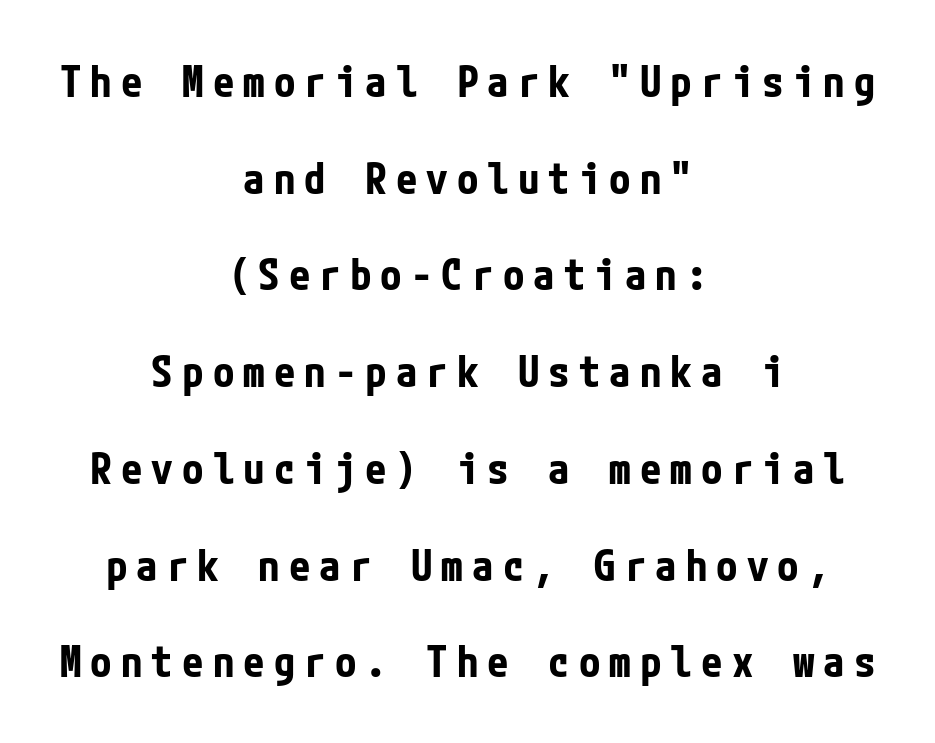
Every stem runs plumb, perpendicular to the baseline. The gap between lines stays unmarked. The glyphs have the mass of a bold cut. The passage shown has open, widely tracked lettering throughout.
